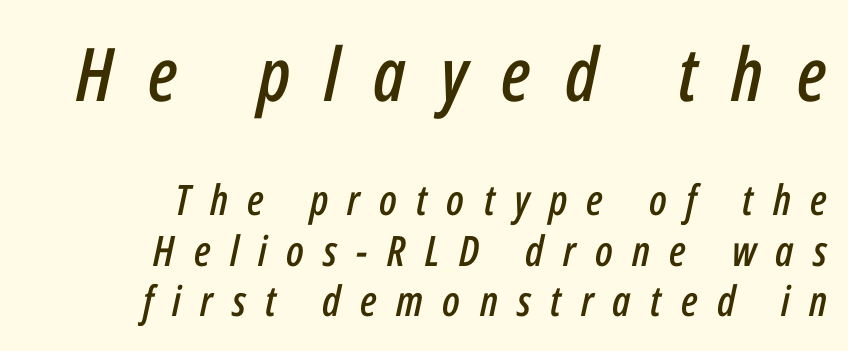
Q: Is the text italic (slanted)? A: Yes, it leans right by about 12 degrees.
Q: Is the text underlined? A: No.
Q: How is the paragraph aligned? A: Right-aligned.
Q: Is the spacing between letters normal or unusually wide? A: Unusually wide.
Q: Which block of text is set in a larger size, the first (top) or the second (bottom)? A: The first (top) one.
Q: Width (condensed, normal, or wide)? A: Condensed.
Q: Stroke contrast? A: Low.
Q: x-height? A: Medium.
Q: Monospaced? A: No.
